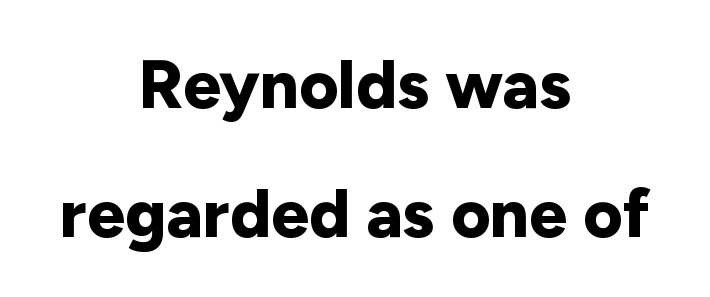
Type style note: lacks serifs. The tracking reads as untouched default to a designer's eye. Note the varied advance widths — an 'i' is clearly narrower than an 'm'. The space beneath each line is pristine and unruled. This is roman type, the default non-slanted kind.
